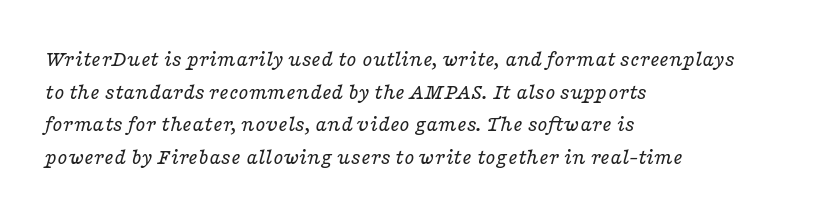
{"italic": "yes", "lean": "right", "slant_degrees": 16, "bold": "no", "underline": "no", "align": "left", "line_spacing": "normal", "line_spacing_ratio": 1.42, "letter_spacing": "normal", "letter_spacing_em": 0.0, "glyph_px": 23}
